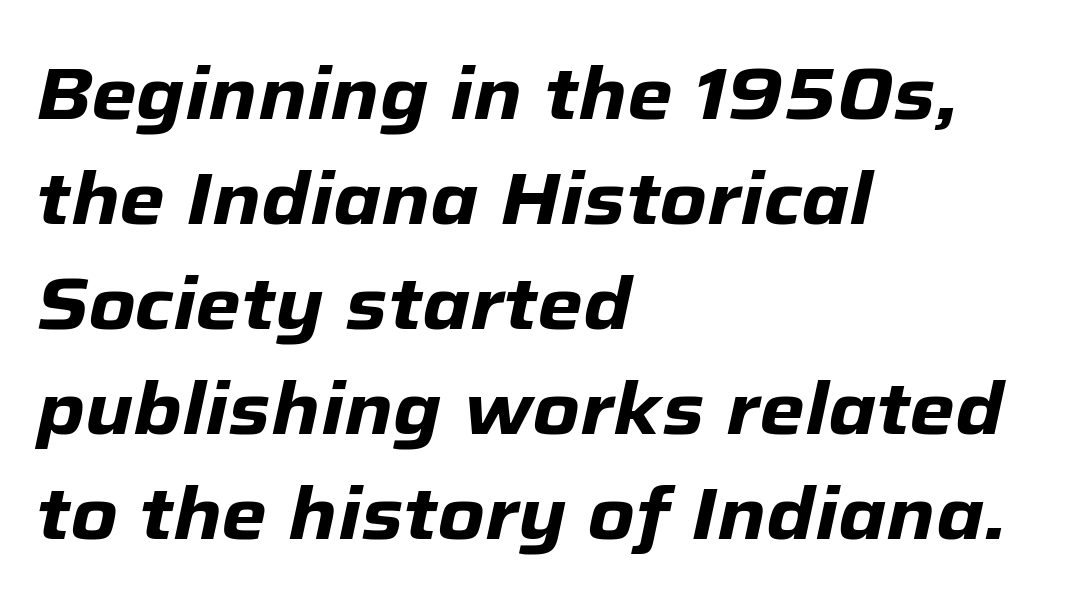
Q: Is the text bold? A: Yes.
Q: Is the text italic (slanted)? A: Yes, it leans right by about 12 degrees.
Q: Is the text underlined? A: No.
Q: How is the paragraph aligned? A: Left-aligned.
Q: Is the spacing between letters normal or unusually wide? A: Normal.
Q: Is the spacing between lines tight, normal or loose? A: Normal.
Q: Width (condensed, normal, or wide)? A: Normal.
Q: Stroke contrast? A: Low.
Q: x-height? A: Medium.
Q: Monospaced? A: No.
